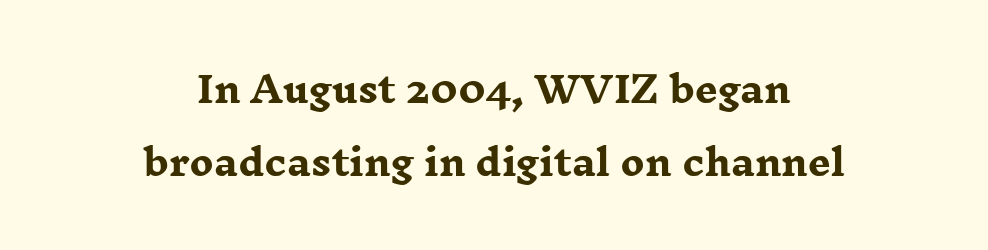
Q: Is the text bold? A: Yes.
Q: Is the text italic (slanted)? A: No, it is upright.
Q: Is the typeface a serif or a sans-serif typeface? A: Serif.
Q: Is the text underlined? A: No.
Q: How is the paragraph aligned? A: Centered.
Q: Is the spacing between letters normal or unusually wide? A: Normal.
Q: Is the spacing between lines tight, normal or loose? A: Loose.
Q: Width (condensed, normal, or wide)? A: Wide.
Q: Stroke contrast? A: Low.
Q: x-height? A: Medium.
Q: Monospaced? A: No.
